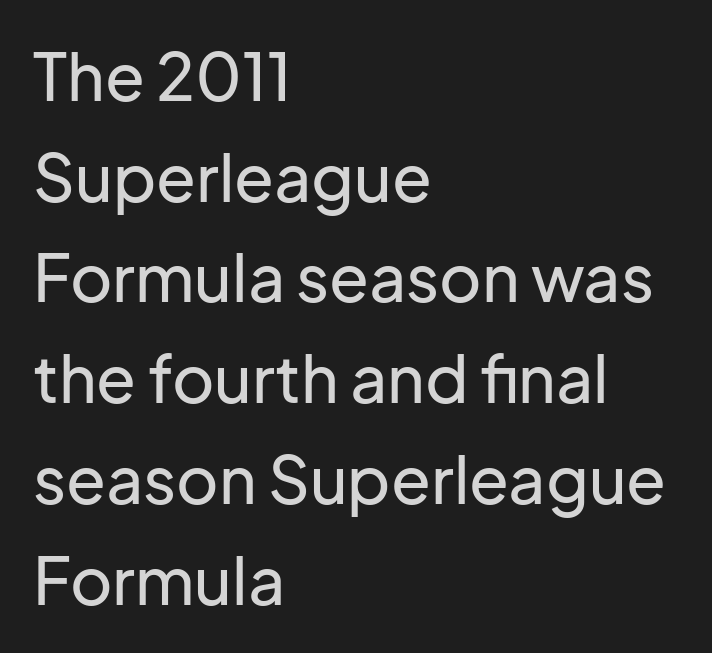
The image shows 65 px sans-serif type, upright; set left-aligned, normal line spacing (1.55x), normal letter spacing, not underlined; low stroke contrast and a medium x-height.
